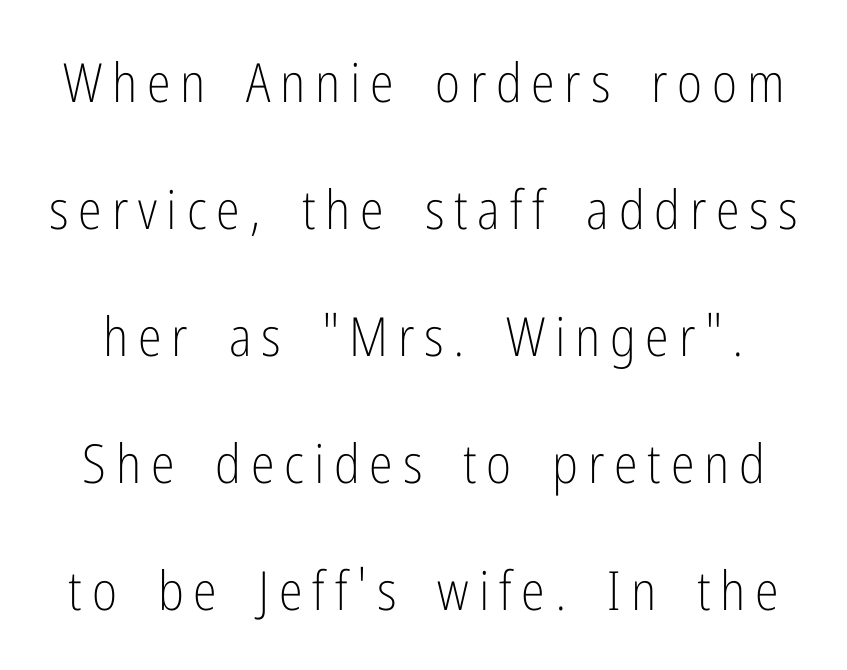
The image shows 54 px light, condensed sans-serif type, upright; set loose line spacing (2.35x), not underlined; low stroke contrast and a medium x-height.
